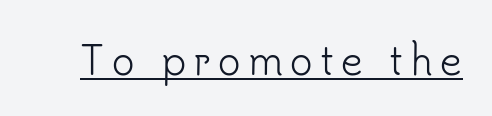
The image shows 38 px light sans-serif type, upright; set underlined; low stroke contrast and a small x-height.
